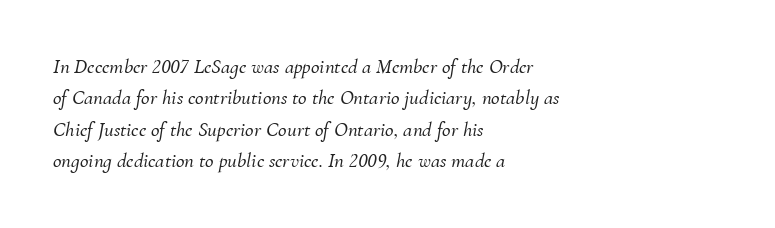
{"italic": "yes", "lean": "right", "slant_degrees": 10, "underline": "no", "align": "left", "line_spacing": "normal", "line_spacing_ratio": 1.5, "letter_spacing": "normal", "letter_spacing_em": 0.0, "glyph_px": 21}
